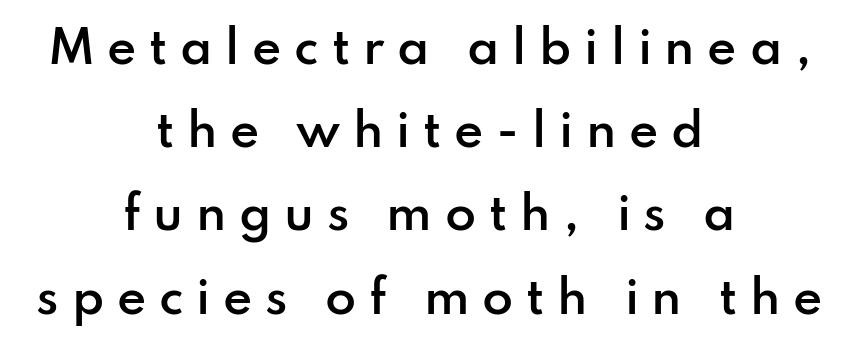
Q: Is the text bold? A: Semi-bold.
Q: Is the text italic (slanted)? A: No, it is upright.
Q: Is the typeface a serif or a sans-serif typeface? A: Sans-serif.
Q: Is the text underlined? A: No.
Q: How is the paragraph aligned? A: Centered.
Q: Is the spacing between letters normal or unusually wide? A: Unusually wide.
Q: Width (condensed, normal, or wide)? A: Normal.
Q: Stroke contrast? A: Low.
Q: x-height? A: Small.
Q: Monospaced? A: No.
